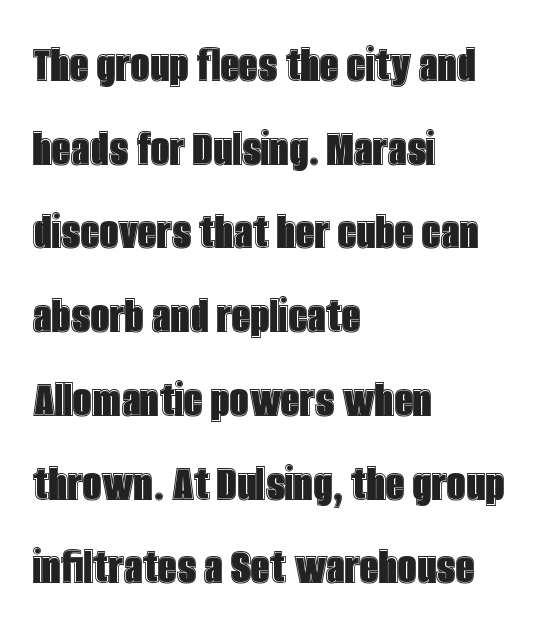
Q: Is the text italic (slanted)? A: No, it is upright.
Q: Is the text underlined? A: No.
Q: How is the paragraph aligned? A: Left-aligned.
Q: Is the spacing between letters normal or unusually wide? A: Normal.
Q: Is the spacing between lines tight, normal or loose? A: Normal.
Q: Width (condensed, normal, or wide)? A: Condensed.
Q: x-height? A: Large.
Q: Monospaced? A: No.
